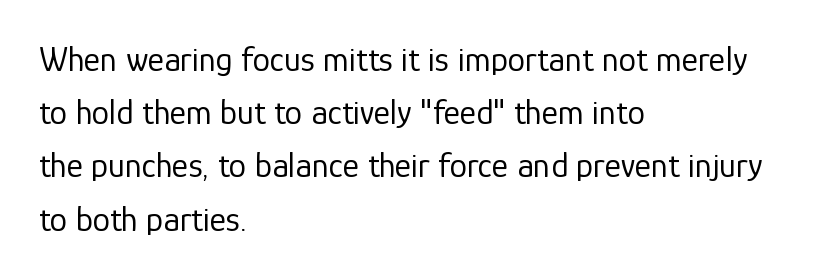
{"serif": "no", "italic": "no", "bold": "no", "weight": "regular", "width": "normal", "stroke_contrast": "low", "x_height": "medium", "monospaced": "no", "underline": "no", "align": "left", "line_spacing": "normal", "line_spacing_ratio": 1.52, "letter_spacing": "normal", "letter_spacing_em": 0.0, "glyph_px": 35}
